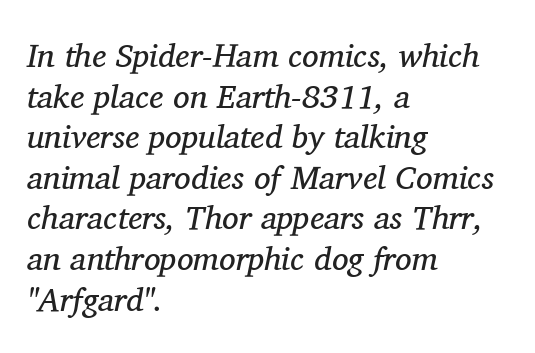
Is this a fixed-width face? No — the glyphs have proportional, varying widths. The typography opts for an oblique posture over an upright one. The paragraph has a hard left edge and a soft right edge. Underline: absent.
